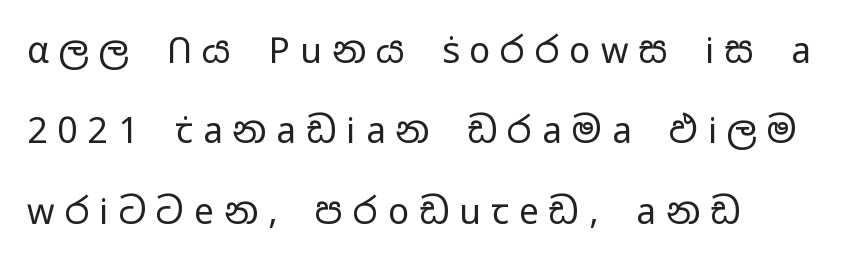
{"serif": "no", "italic": "no", "bold": "no", "weight": "regular", "width": "wide", "stroke_contrast": "low", "x_height": "medium", "monospaced": "no", "underline": "no", "align": "left", "line_spacing": "loose", "line_spacing_ratio": 2.3, "letter_spacing": "wide", "letter_spacing_em": 0.29, "glyph_px": 35}
